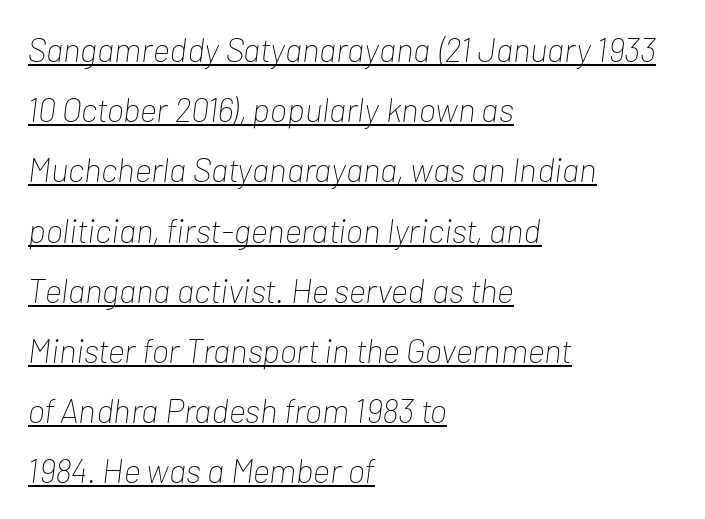
Words appear dense and cohesive because spacing is normal. Is the block centered? No — it sits flush against the left margin. Caption: lettering with a line underneath. This is oblique type, the kind used for emphasis or titles. A light-to-regular cut is what we see here. Varying glyph widths throughout — classic text-font behaviour.
